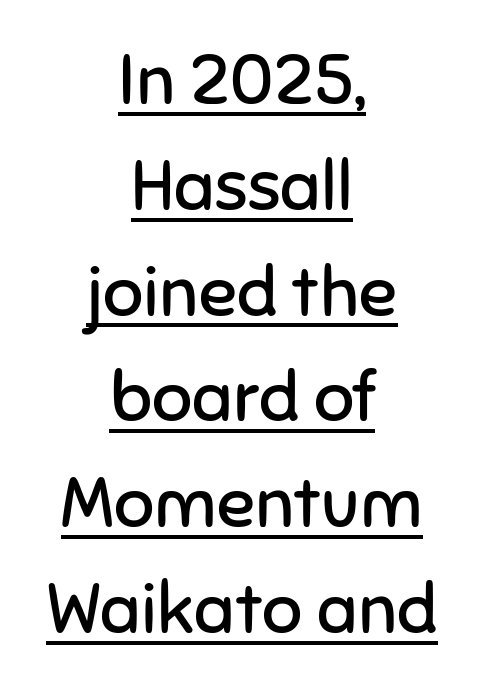
The image shows 71 px regular-weight sans-serif type, upright; set centered, normal line spacing (1.49x), normal letter spacing, underlined; low stroke contrast and a medium x-height.
